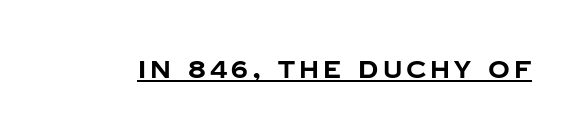
Q: Is the text bold? A: Yes.
Q: Is the text italic (slanted)? A: No, it is upright.
Q: Is the text underlined? A: Yes.
